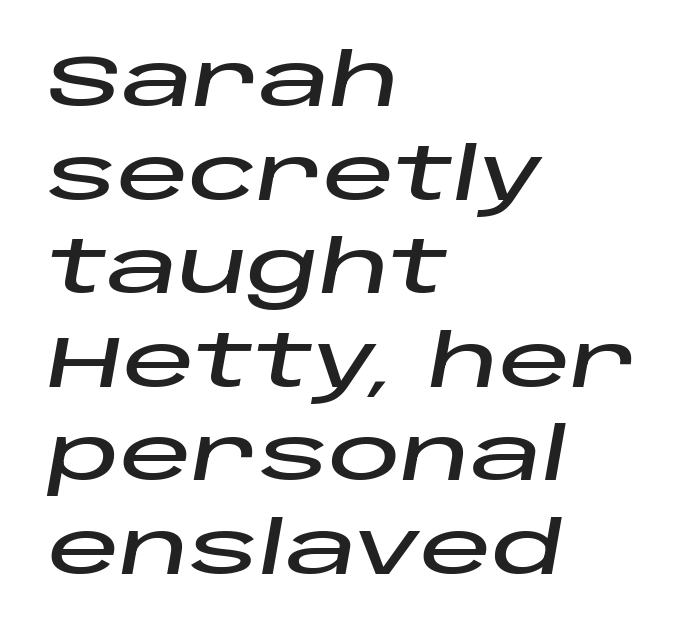
Q: Is the text italic (slanted)? A: Yes, it leans right by about 10 degrees.
Q: Is the text underlined? A: No.
Q: How is the paragraph aligned? A: Left-aligned.
Q: Is the spacing between letters normal or unusually wide? A: Normal.
Q: Is the spacing between lines tight, normal or loose? A: Normal.
Q: Width (condensed, normal, or wide)? A: Wide.
Q: Stroke contrast? A: Low.
Q: x-height? A: Large.
Q: Monospaced? A: No.
